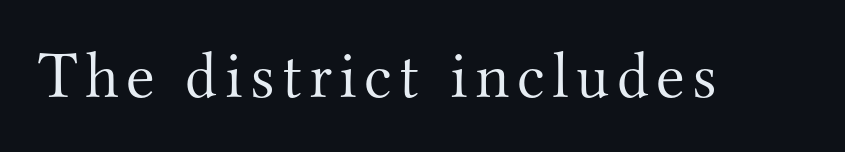
The image shows 66 px light serif type, upright; set not underlined; medium stroke contrast and a small x-height.
